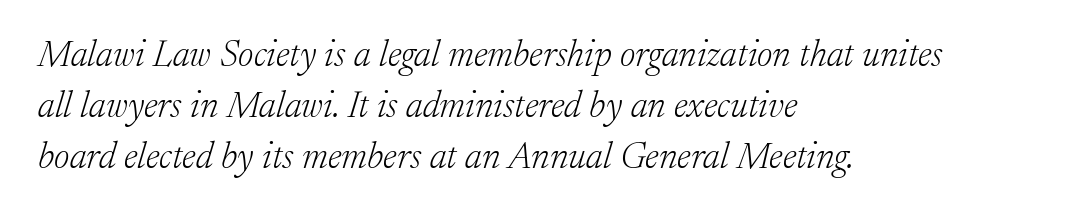
The image shows 37 px light serif type, italic (leaning right); set left-aligned, normal line spacing (1.38x), normal letter spacing, not underlined; low stroke contrast and a medium x-height.
